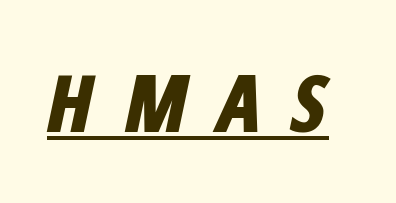
Rendered with sloped, italic letterforms. The line texture is sparse and dotted thanks to wide tracking. Do the characters align in a grid? No, the font is proportional. How heavy is the stroke? Heavy — this is a bold. The string is rendered with underlining switched on.
